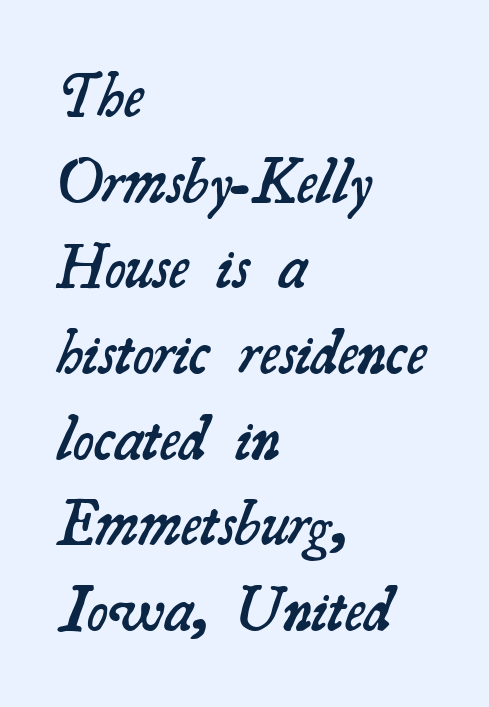
The image shows 63 px semibold serif type; set left-aligned, normal line spacing (1.36x), normal letter spacing, not underlined; medium stroke contrast and a small x-height.
